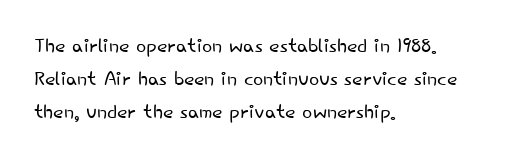
{"italic": "no", "bold": "no", "underline": "no", "align": "left", "line_spacing_ratio": 1.23, "letter_spacing": "normal", "letter_spacing_em": 0.0, "glyph_px": 27}
